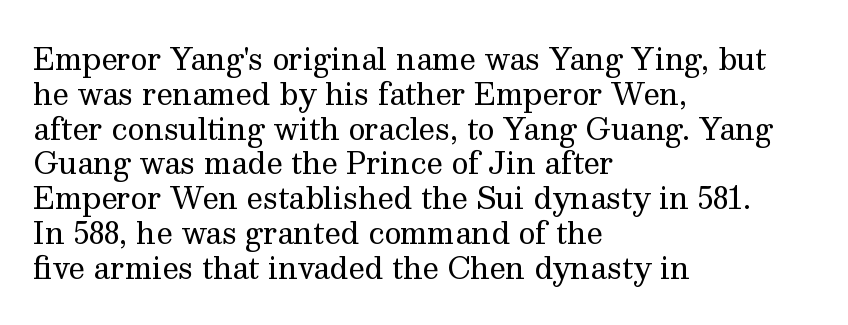
{"serif": "yes", "italic": "no", "bold": "no", "weight": "regular", "width": "normal", "stroke_contrast": "medium", "x_height": "medium", "monospaced": "no", "underline": "no", "align": "left", "line_spacing_ratio": 1.2, "letter_spacing": "normal", "letter_spacing_em": 0.0, "glyph_px": 29}
